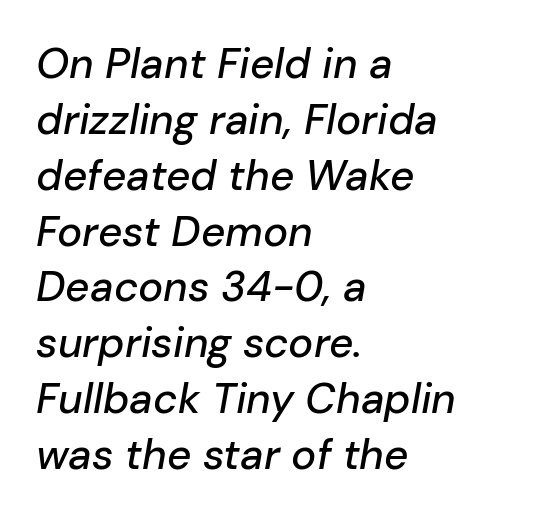
{"italic": "yes", "lean": "right", "slant_degrees": 10, "width": "normal", "stroke_contrast": "low", "x_height": "medium", "monospaced": "no", "underline": "no", "align": "left", "line_spacing": "normal", "line_spacing_ratio": 1.33, "letter_spacing": "normal", "letter_spacing_em": 0.0, "glyph_px": 42}
